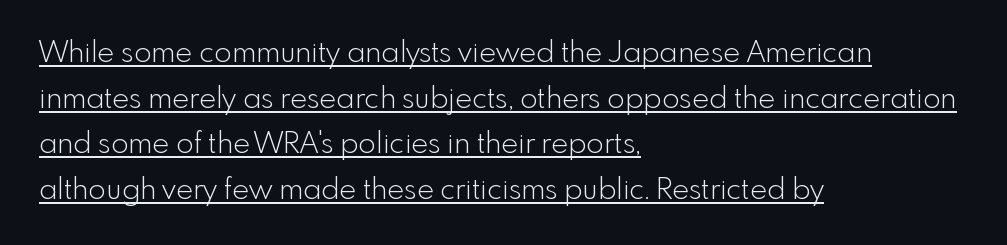
{"serif": "no", "italic": "no", "bold": "no", "weight": "light", "width": "normal", "x_height": "small", "monospaced": "no", "underline": "yes", "align": "left", "line_spacing": "normal", "line_spacing_ratio": 1.57, "letter_spacing": "normal", "letter_spacing_em": 0.0, "glyph_px": 29}
